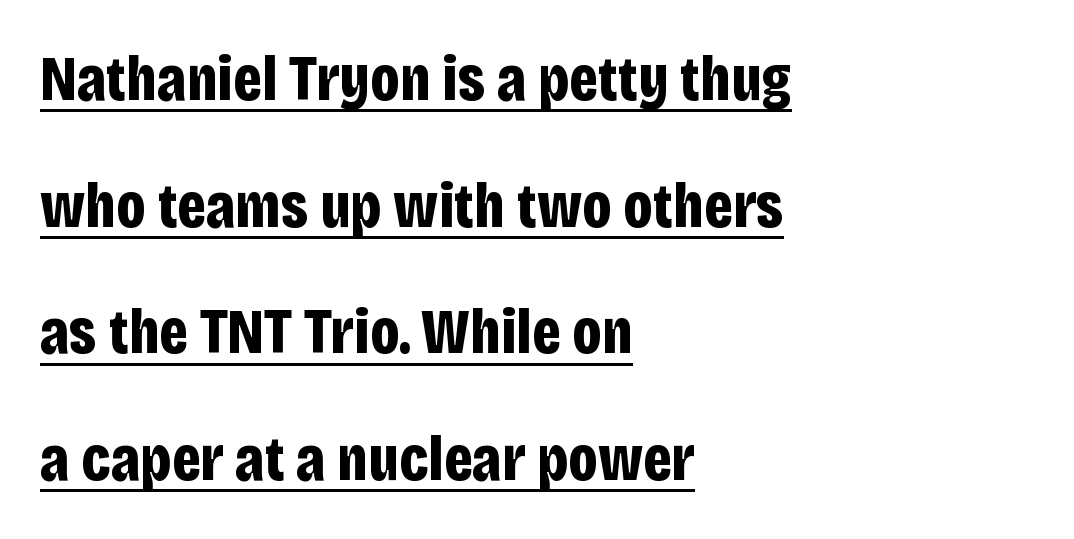
{"serif": "no", "italic": "no", "bold": "yes", "weight": "bold", "width": "condensed", "stroke_contrast": "low", "x_height": "large", "monospaced": "no", "underline": "yes", "align": "left", "line_spacing": "loose", "line_spacing_ratio": 1.98, "letter_spacing": "normal", "letter_spacing_em": 0.0, "glyph_px": 64}
